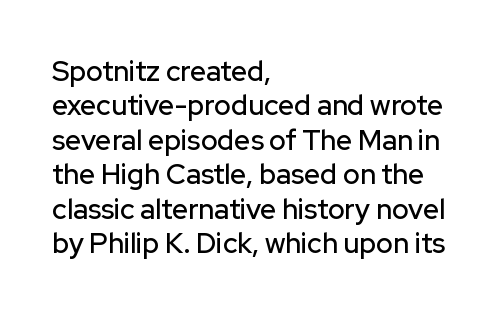
Q: Is the text italic (slanted)? A: No, it is upright.
Q: Is the typeface a serif or a sans-serif typeface? A: Sans-serif.
Q: Is the text underlined? A: No.
Q: How is the paragraph aligned? A: Left-aligned.
Q: Is the spacing between letters normal or unusually wide? A: Normal.
Q: Width (condensed, normal, or wide)? A: Normal.
Q: Stroke contrast? A: Low.
Q: x-height? A: Medium.
Q: Monospaced? A: No.
